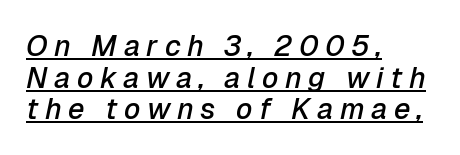
Emphasis by weight is partial: semibold. The passage shown is typed in a proportional face where columns would drift. Italic: yes, the glyphs are oblique. Quick note: interline space is minimal. Caption: lettering with a line underneath. Layout note: lines flush left.
